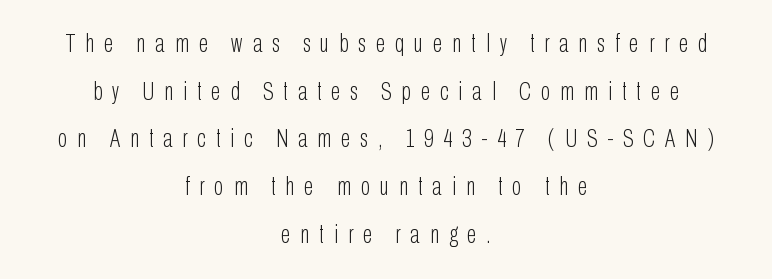
Descender tails drop into unmarked territory. The lettering holds an erect, upright posture throughout. This rendering uses center alignment, leaving both contours irregular but symmetric. These lines have a slow, spaced-out rhythm from letter to letter. No letter is thick-stroked: the sample isn't bold.
